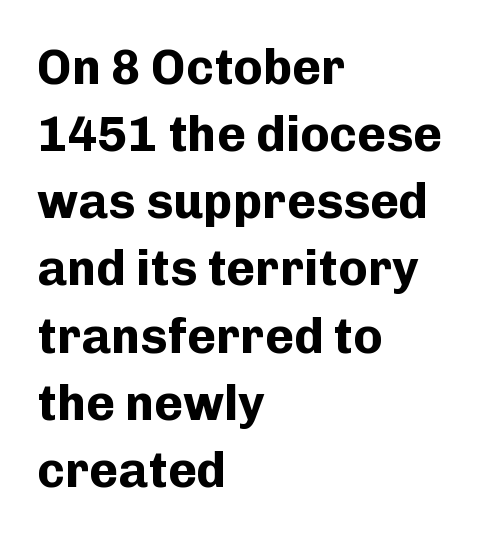
Q: Is the text bold? A: Yes.
Q: Is the text italic (slanted)? A: No, it is upright.
Q: Is the typeface a serif or a sans-serif typeface? A: Sans-serif.
Q: Is the text underlined? A: No.
Q: How is the paragraph aligned? A: Left-aligned.
Q: Is the spacing between letters normal or unusually wide? A: Normal.
Q: Is the spacing between lines tight, normal or loose? A: Normal.
Q: Width (condensed, normal, or wide)? A: Normal.
Q: Stroke contrast? A: Low.
Q: x-height? A: Medium.
Q: Monospaced? A: No.
